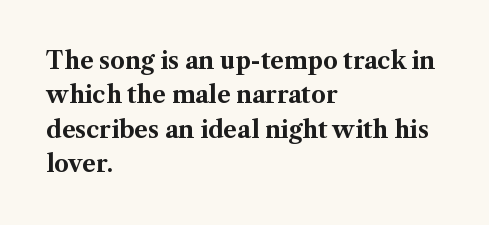
{"italic": "no", "bold": "yes", "underline": "no", "align": "left", "line_spacing": "normal", "line_spacing_ratio": 1.5, "letter_spacing": "normal", "letter_spacing_em": 0.0, "glyph_px": 23}
